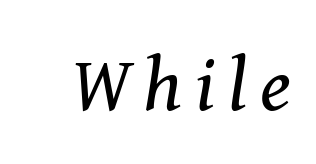
Q: Is the text bold? A: No.
Q: Is the text italic (slanted)? A: Yes, it leans right by about 8 degrees.
Q: Is the typeface a serif or a sans-serif typeface? A: Serif.
Q: Is the text underlined? A: No.
Q: Width (condensed, normal, or wide)? A: Normal.
Q: Stroke contrast? A: Medium.
Q: x-height? A: Medium.
Q: Monospaced? A: No.
